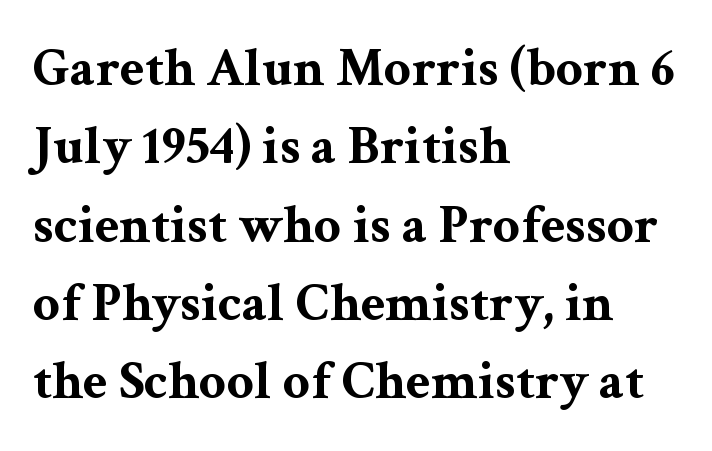
Q: Is the text bold? A: Yes.
Q: Is the text italic (slanted)? A: No, it is upright.
Q: Is the typeface a serif or a sans-serif typeface? A: Serif.
Q: Is the text underlined? A: No.
Q: How is the paragraph aligned? A: Left-aligned.
Q: Is the spacing between letters normal or unusually wide? A: Normal.
Q: Is the spacing between lines tight, normal or loose? A: Normal.
Q: Width (condensed, normal, or wide)? A: Wide.
Q: Stroke contrast? A: Medium.
Q: x-height? A: Medium.
Q: Monospaced? A: No.
